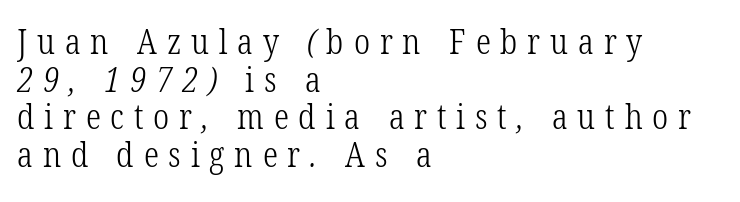
Honestly, the rows look squashed on top of each other. Is this a fixed-width face? No — the glyphs have proportional, varying widths. A classic flush-left, rag-right setting is used for this passage. Note: serifs present on the glyphs. Nothing heavy about these letters — not bold at all.
